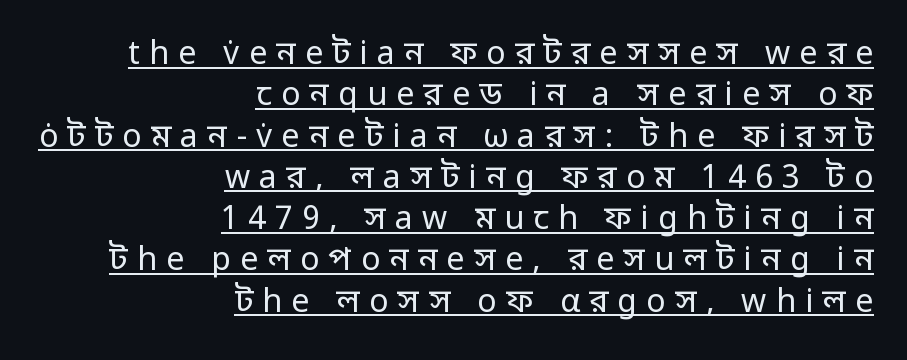
The image shows 32 px regular-weight sans-serif type, upright; set right-aligned, normal line spacing (1.29x), unusually wide letter spacing (+0.29 em), underlined; low stroke contrast and a medium x-height.
